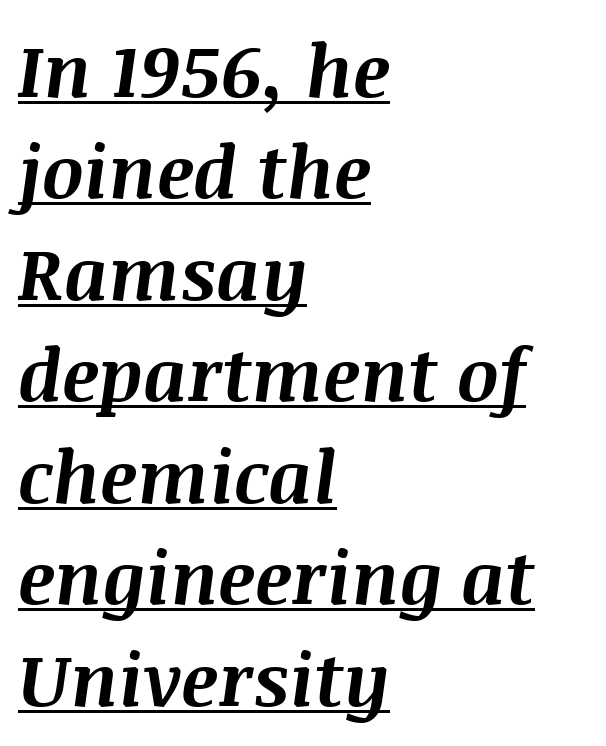
{"italic": "yes", "lean": "right", "slant_degrees": 8, "bold": "yes", "weight": "bold", "width": "normal", "stroke_contrast": "medium", "x_height": "large", "monospaced": "no", "underline": "yes", "align": "left", "line_spacing": "normal", "line_spacing_ratio": 1.39, "letter_spacing": "normal", "letter_spacing_em": 0.0, "glyph_px": 73}
